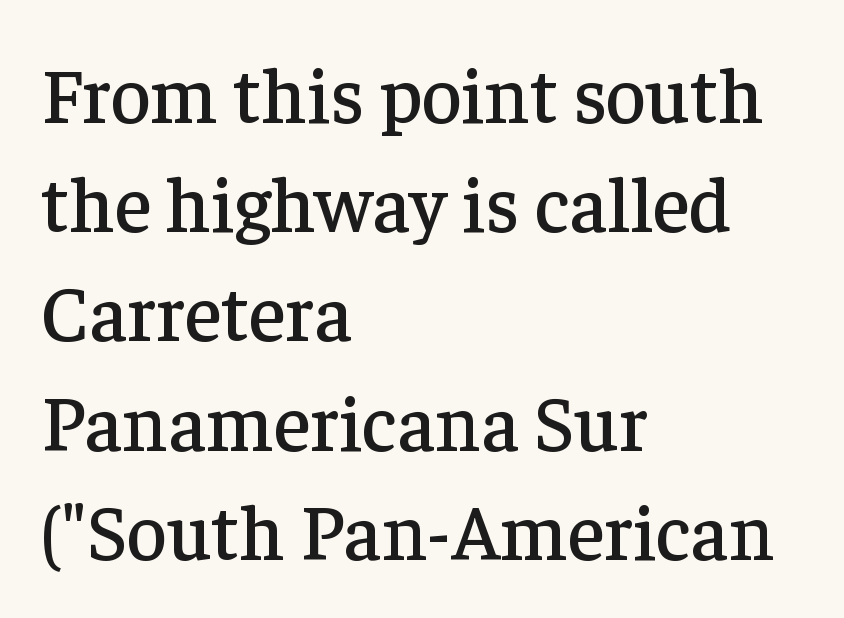
Q: Is the text italic (slanted)? A: No, it is upright.
Q: Is the typeface a serif or a sans-serif typeface? A: Serif.
Q: Is the text underlined? A: No.
Q: How is the paragraph aligned? A: Left-aligned.
Q: Is the spacing between letters normal or unusually wide? A: Normal.
Q: Is the spacing between lines tight, normal or loose? A: Normal.
Q: Width (condensed, normal, or wide)? A: Normal.
Q: Stroke contrast? A: Low.
Q: x-height? A: Medium.
Q: Monospaced? A: No.
